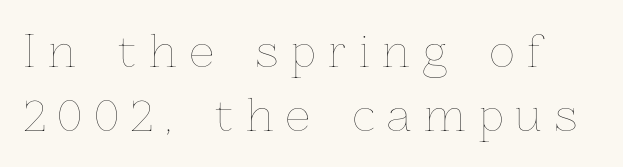
The image shows 43 px thin type, upright; set normal line spacing (1.48x), unusually wide letter spacing (+0.3 em), not underlined; low stroke contrast and a medium x-height.
